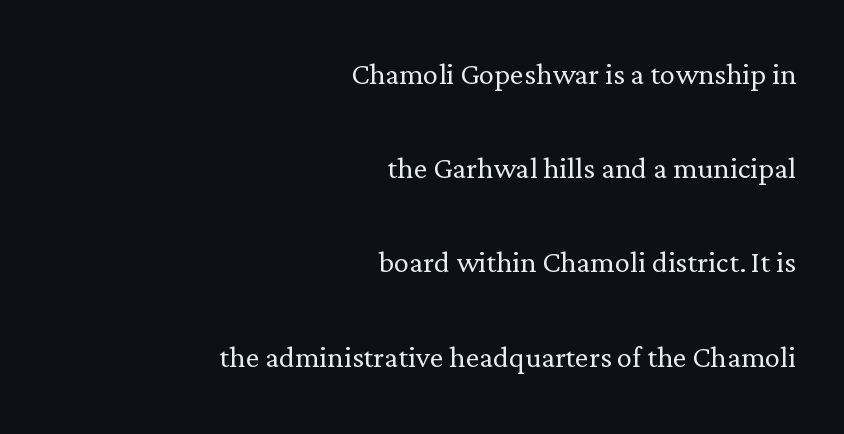
Q: Is the text bold? A: No.
Q: Is the text italic (slanted)? A: No, it is upright.
Q: Is the typeface a serif or a sans-serif typeface? A: Serif.
Q: Is the text underlined? A: No.
Q: How is the paragraph aligned? A: Right-aligned.
Q: Is the spacing between letters normal or unusually wide? A: Normal.
Q: Is the spacing between lines tight, normal or loose? A: Loose.
Q: Width (condensed, normal, or wide)? A: Normal.
Q: Stroke contrast? A: Low.
Q: x-height? A: Medium.
Q: Monospaced? A: No.
